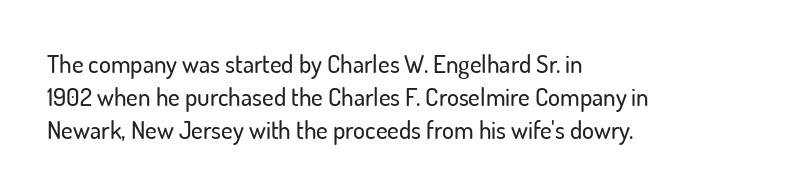
{"italic": "no", "underline": "no", "align": "left", "line_spacing": "normal", "line_spacing_ratio": 1.33, "letter_spacing": "normal", "letter_spacing_em": 0.0, "glyph_px": 25}
